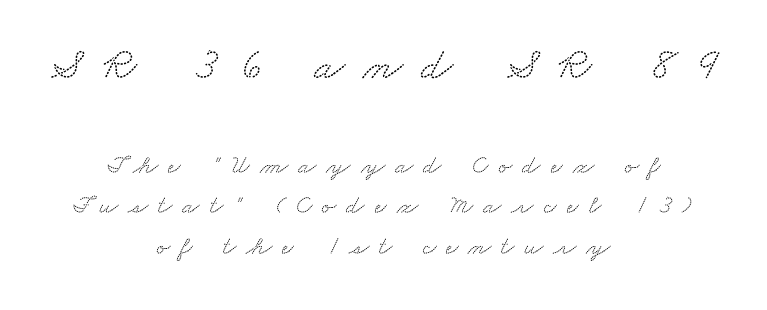
The image shows 46 px wide serif type; set centered, normal line spacing (1.55x), unusually wide letter spacing (+0.39 em), not underlined; the first (top) block is 1.77x larger; low stroke contrast and a small x-height.
